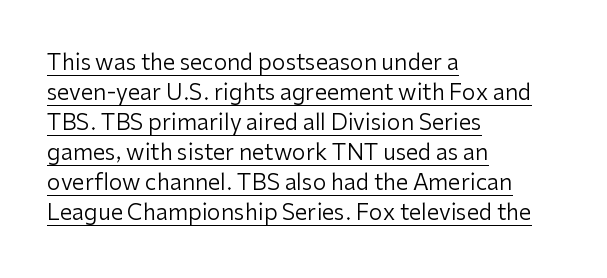
Q: Is the text bold? A: No.
Q: Is the text italic (slanted)? A: No, it is upright.
Q: Is the text underlined? A: Yes.
Q: How is the paragraph aligned? A: Left-aligned.
Q: Is the spacing between letters normal or unusually wide? A: Normal.
Q: Is the spacing between lines tight, normal or loose? A: Normal.
